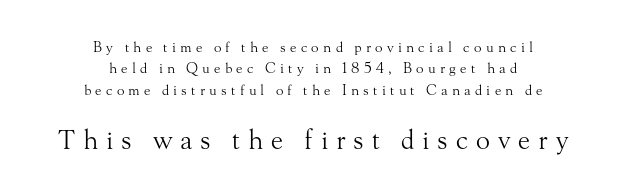
Rule under the text: the space is simply empty. Leading matches the norm, producing a regular column. Visually the block forms a symmetrical silhouette, jagged on both flanks. Ink coverage per letter is moderate at most.
